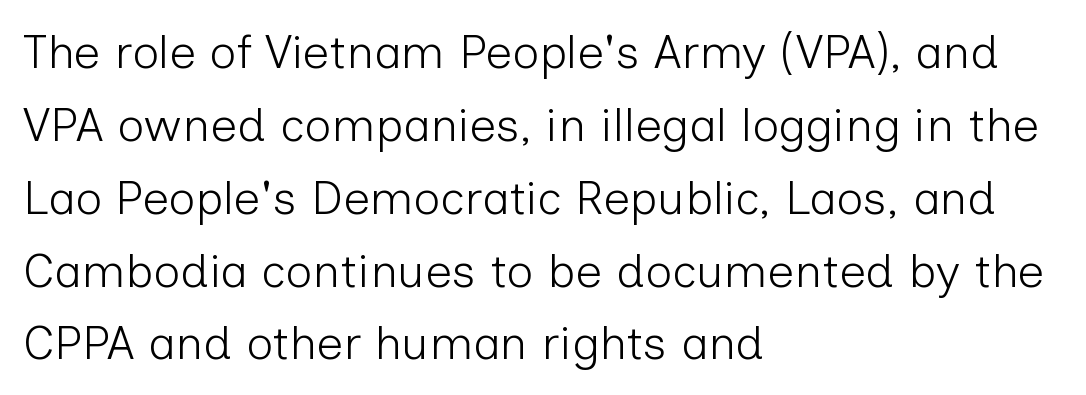
The strokes carry an ordinary text weight at most. Characters remain perfectly vertical along every line. Inter-character spacing is left at the font's built-in metrics. The typesetter chose a ragged-right arrangement here. The rendering shows plain stroke endings on the letterforms — a sans-serif design.
